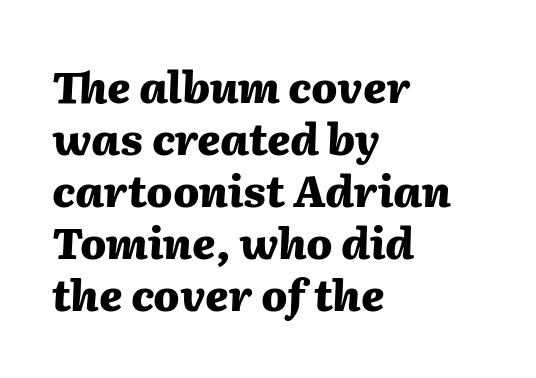
The image shows 43 px heavy type, italic (leaning right); set left-aligned, line spacing 1.21x, normal letter spacing, not underlined; medium stroke contrast and a medium x-height.
